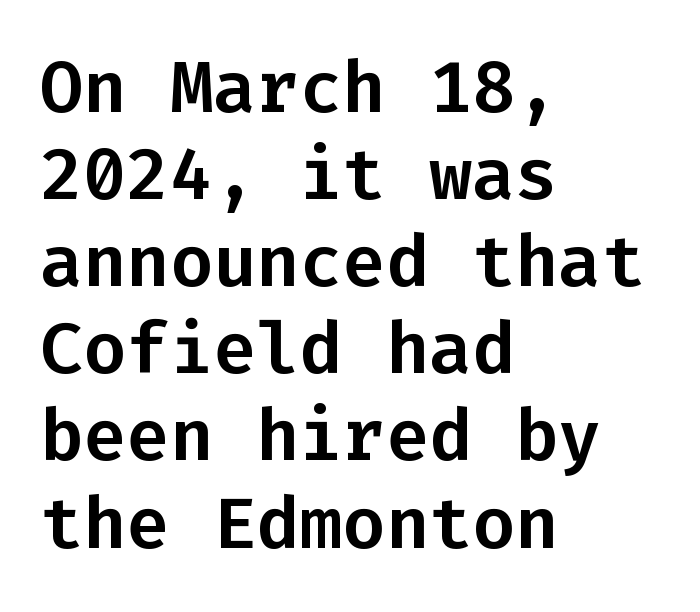
Q: Is the text italic (slanted)? A: No, it is upright.
Q: Is the typeface a serif or a sans-serif typeface? A: Sans-serif.
Q: Is the text underlined? A: No.
Q: How is the paragraph aligned? A: Left-aligned.
Q: Is the spacing between letters normal or unusually wide? A: Normal.
Q: Width (condensed, normal, or wide)? A: Normal.
Q: Stroke contrast? A: Low.
Q: x-height? A: Medium.
Q: Monospaced? A: Yes.
